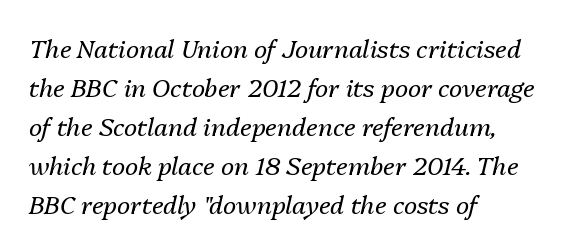
Reading down the column, the eye jumps a familiar distance to each next line. Students, note that the glyphs here touch the page at normal intervals. Every character sits at an angle, as italics do. The lines are quadded left.
